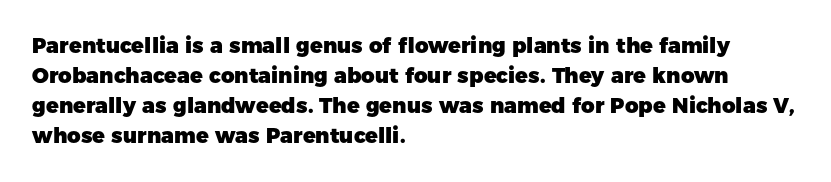
The font's upright variant was chosen for this text. These lines keep a tight, regular rhythm from letter to letter. Notice how thick the strokes are: this is what a full bold looks like. These lines sit exactly where default settings would place them.
